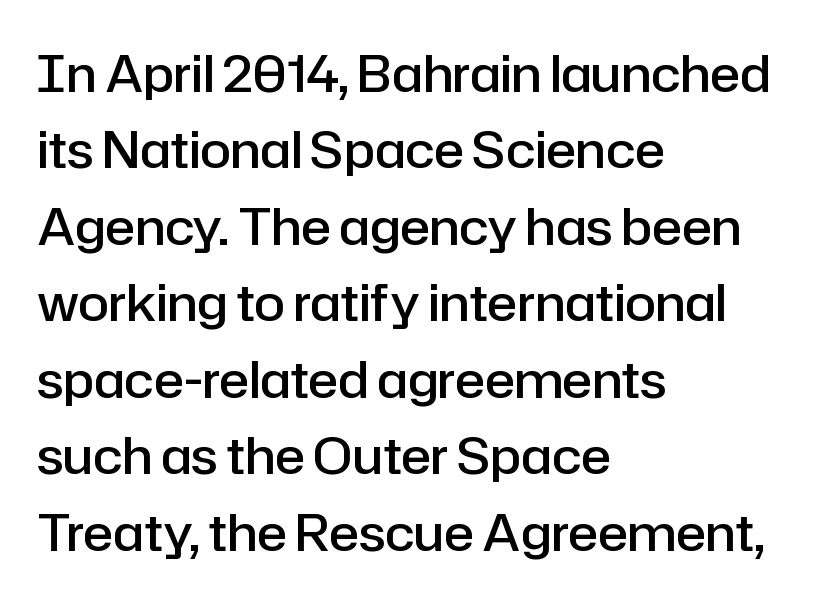
{"serif": "no", "italic": "no", "bold": "semi", "weight": "semibold", "width": "normal", "stroke_contrast": "low", "x_height": "medium", "monospaced": "no", "underline": "no", "align": "left", "line_spacing": "normal", "line_spacing_ratio": 1.53, "letter_spacing": "normal", "letter_spacing_em": 0.0, "glyph_px": 50}
